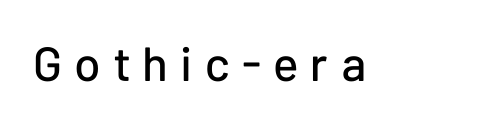
Q: Is the text italic (slanted)? A: No, it is upright.
Q: Is the typeface a serif or a sans-serif typeface? A: Sans-serif.
Q: Is the text underlined? A: No.
Q: Is the spacing between letters normal or unusually wide? A: Unusually wide.
Q: Width (condensed, normal, or wide)? A: Normal.
Q: Stroke contrast? A: Low.
Q: x-height? A: Medium.
Q: Monospaced? A: No.
